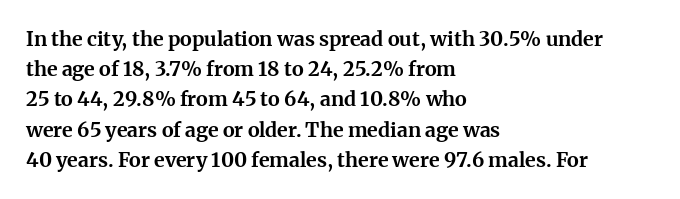
{"italic": "no", "bold": "yes", "underline": "no", "align": "left", "line_spacing": "normal", "line_spacing_ratio": 1.51, "letter_spacing": "normal", "letter_spacing_em": 0.0, "glyph_px": 20}
